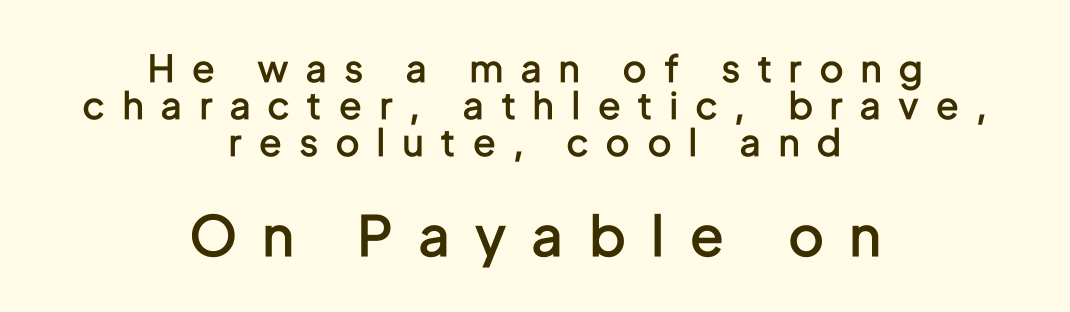
The image shows 55 px semibold, condensed sans-serif type, upright; set centered, tight line spacing (1.0x), unusually wide letter spacing (+0.49 em), not underlined; the second (bottom) block is 1.49x larger; low stroke contrast and a medium x-height.
